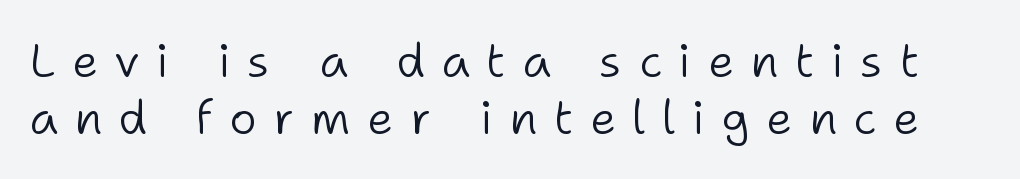
{"serif": "no", "italic": "no", "bold": "no", "weight": "light", "width": "normal", "stroke_contrast": "low", "x_height": "medium", "monospaced": "no", "underline": "no", "line_spacing_ratio": 1.21, "letter_spacing": "wide", "letter_spacing_em": 0.35, "glyph_px": 47}
